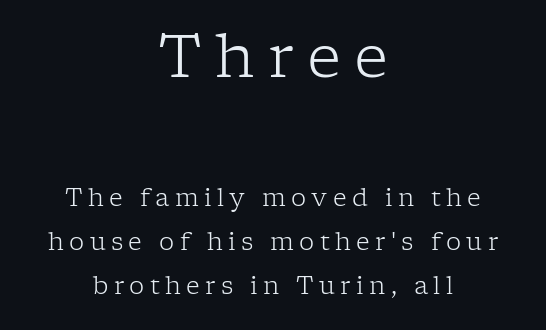
{"serif": "yes", "italic": "no", "bold": "no", "weight": "light", "width": "normal", "stroke_contrast": "low", "x_height": "medium", "monospaced": "no", "underline": "no", "align": "center", "line_spacing_ratio": 1.82, "letter_spacing": "wide", "letter_spacing_em": 0.22, "larger_block": "first", "size_ratio": 2.5, "glyph_px": 60}
